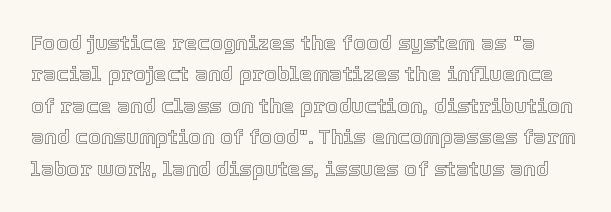
The image shows 21 px text type, upright; set normal line spacing (1.5x), normal letter spacing, not underlined.
